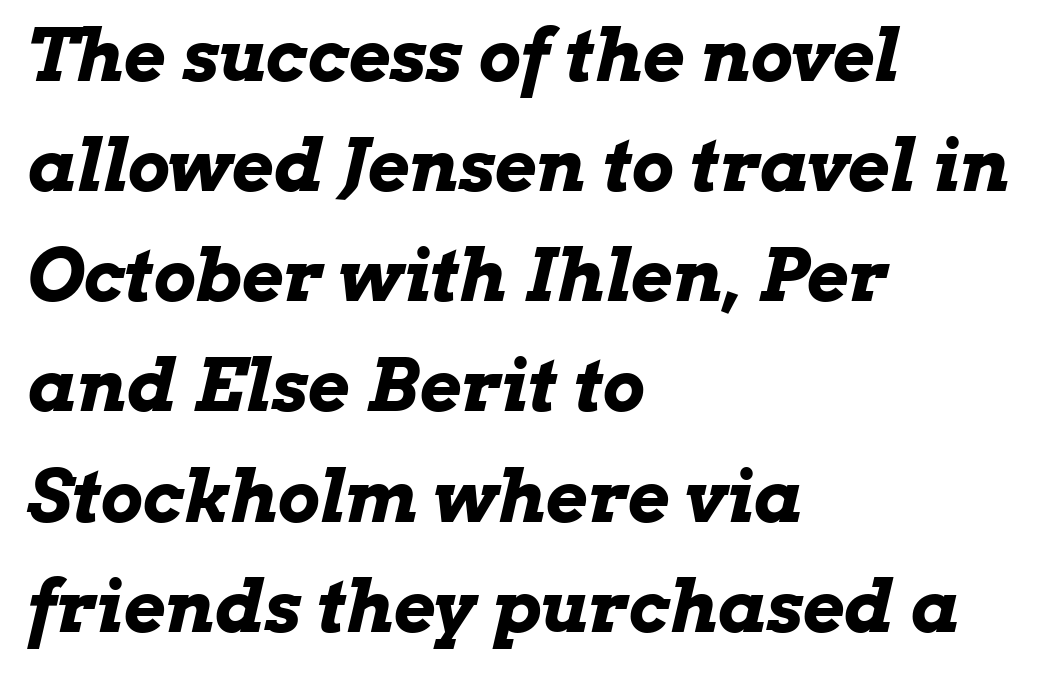
The image shows 72 px bold, wide type, italic (leaning right); set left-aligned, normal line spacing (1.53x), normal letter spacing, not underlined; low stroke contrast and a medium x-height.
